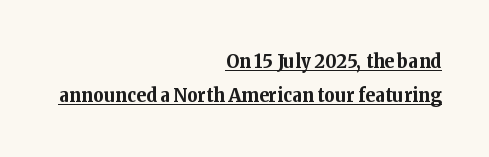
The image shows 20 px bold type, upright; set right-aligned, line spacing 1.71x, normal letter spacing, underlined.
